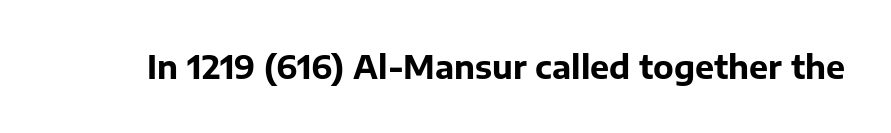
The image shows 32 px bold sans-serif type, upright; set normal letter spacing, not underlined; low stroke contrast and a medium x-height.
